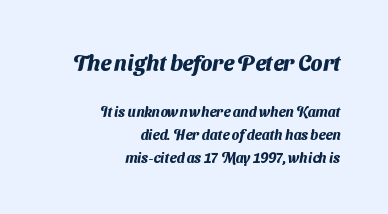
Q: Is the text bold? A: Yes.
Q: Is the text underlined? A: No.
Q: How is the paragraph aligned? A: Right-aligned.
Q: Is the spacing between letters normal or unusually wide? A: Normal.
Q: Is the spacing between lines tight, normal or loose? A: Normal.
Q: Which block of text is set in a larger size, the first (top) or the second (bottom)? A: The first (top) one.
